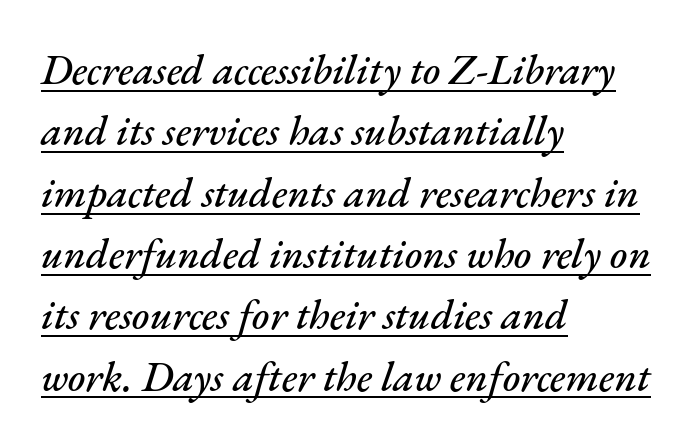
Which margin do the lines hug? The left one — the right edge is uneven. Each new line begins a customary step beneath the previous one. Underline: present. Is the type slanted? Yes — the strokes lean at a clear angle. A typesetter would call this proportional, since set widths differ per character.
